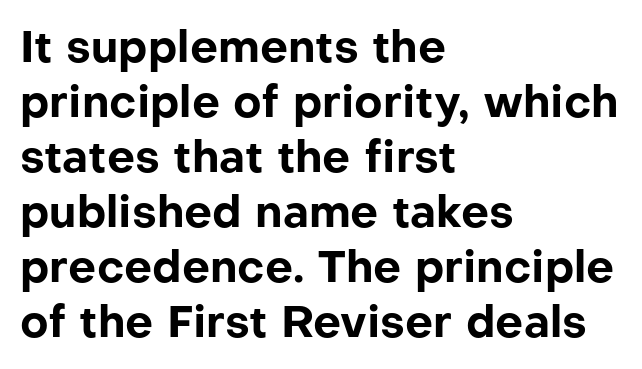
Each word holds together tightly as a unit, with standard inter-letter gaps. Unlike italic type, these characters show no tilt at all. You could not count columns in this text — the font is proportionally spaced. Casual observation: everything's shoved over to the left.
